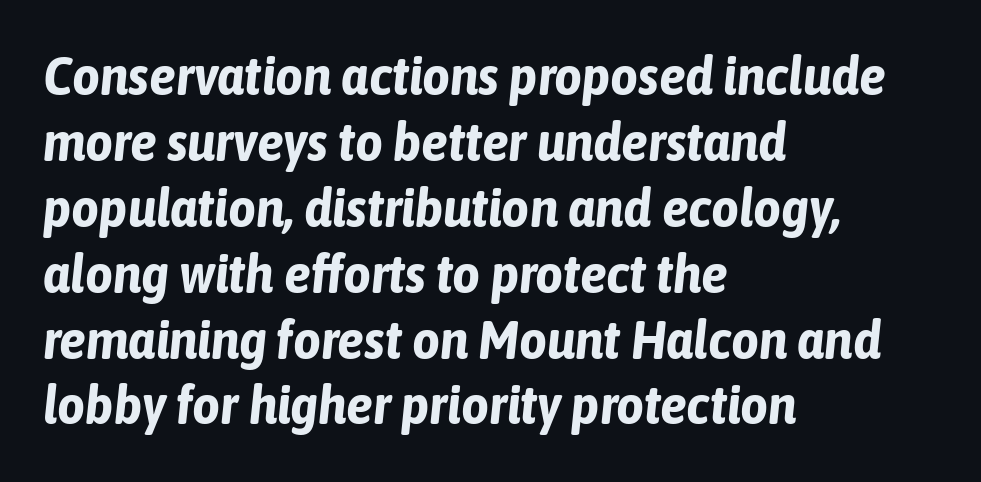
The space directly below the letters is spotless. Each glyph is drawn with heavy, bold strokes. Horizontal alignment here is leftward, the default for most running prose. What stands out about the letter spacing? Nothing — it is the standard amount. Tall strokes in this sample are angled rather than plumb. The passage shown is typed in a proportional face where columns would drift.
